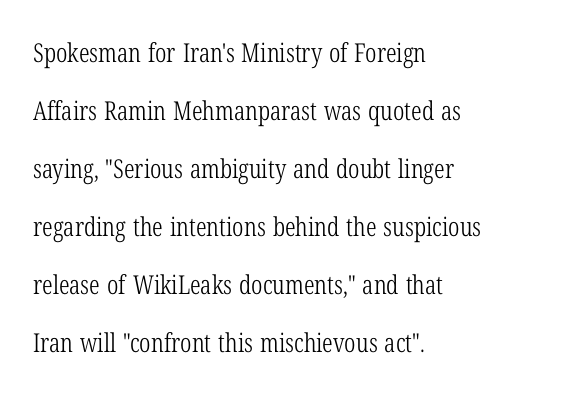
The image shows 26 px text type, upright; set left-aligned, loose line spacing (2.23x), normal letter spacing, not underlined.
